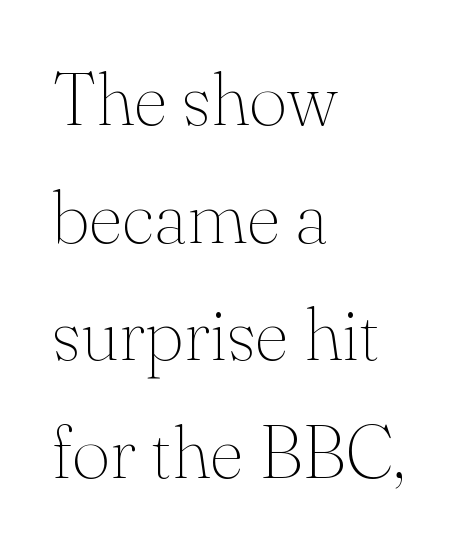
Q: Is the text bold? A: No.
Q: Is the text italic (slanted)? A: No, it is upright.
Q: Is the typeface a serif or a sans-serif typeface? A: Serif.
Q: Is the text underlined? A: No.
Q: How is the paragraph aligned? A: Left-aligned.
Q: Is the spacing between letters normal or unusually wide? A: Normal.
Q: Is the spacing between lines tight, normal or loose? A: Normal.
Q: Width (condensed, normal, or wide)? A: Normal.
Q: Stroke contrast? A: Medium.
Q: x-height? A: Small.
Q: Monospaced? A: No.
